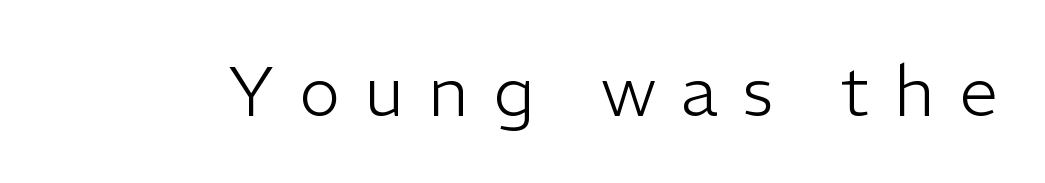
A quiet, ordinary-to-light weight characterises the typeface. Type without underlining. The passage shown is typed in a proportional face where columns would drift. These lines were composed using upright roman letters.
